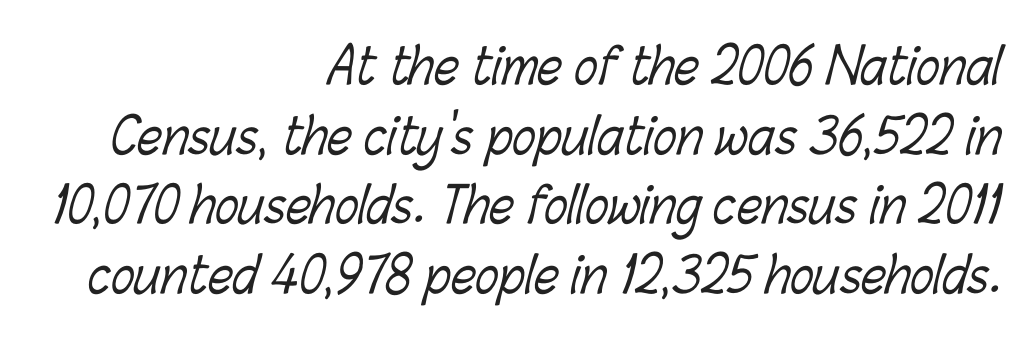
The horizontal fit of the characters is conventional and even. Bare-footed words on every line. What's the leading like? Ordinary, nothing unusual. Weight: regular or lighter. These lines are set flush right with a ragged left edge.
